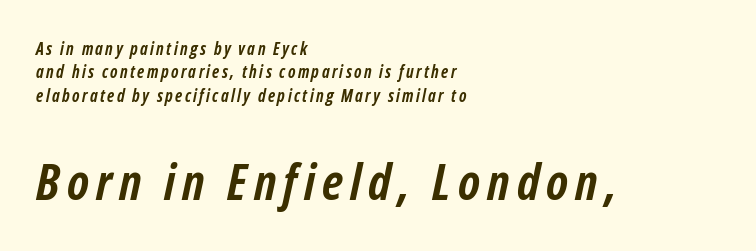
Q: Is the text bold? A: Yes.
Q: Is the text italic (slanted)? A: Yes, it leans right by about 12 degrees.
Q: Is the text underlined? A: No.
Q: How is the paragraph aligned? A: Left-aligned.
Q: Is the spacing between lines tight, normal or loose? A: Normal.
Q: Which block of text is set in a larger size, the first (top) or the second (bottom)? A: The second (bottom) one.
Q: Width (condensed, normal, or wide)? A: Condensed.
Q: Stroke contrast? A: Low.
Q: x-height? A: Medium.
Q: Monospaced? A: No.
